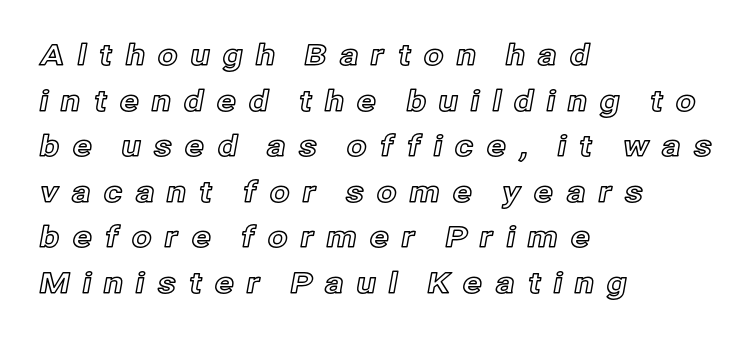
Q: Is the text italic (slanted)? A: Yes.
Q: Is the text underlined? A: No.
Q: How is the paragraph aligned? A: Left-aligned.
Q: Is the spacing between letters normal or unusually wide? A: Unusually wide.
Q: Is the spacing between lines tight, normal or loose? A: Normal.
Q: Width (condensed, normal, or wide)? A: Normal.
Q: x-height? A: Medium.
Q: Monospaced? A: No.
